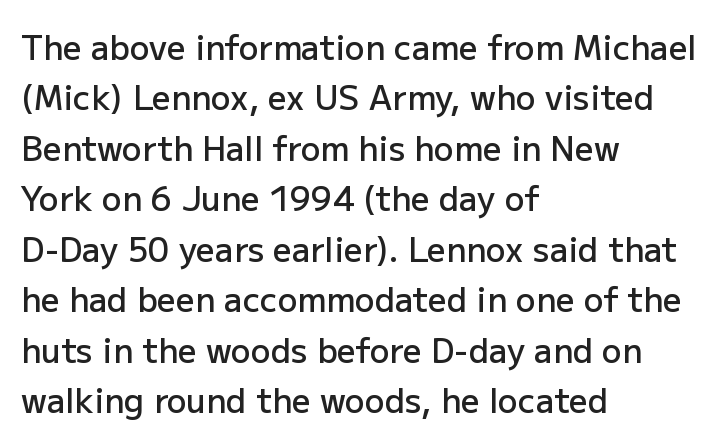
The image shows 33 px semibold sans-serif type, upright; set left-aligned, normal line spacing (1.53x), normal letter spacing, not underlined; low stroke contrast and a medium x-height.
